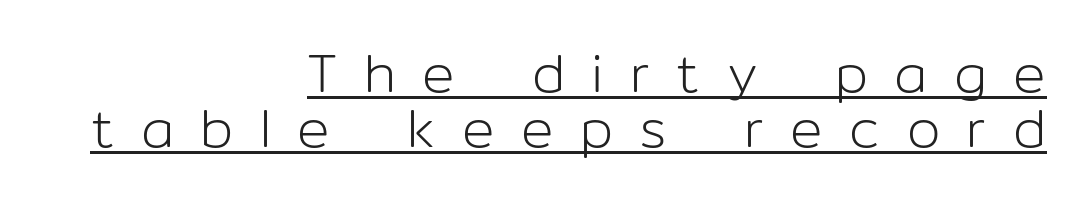
{"serif": "no", "italic": "no", "bold": "no", "weight": "light", "width": "normal", "stroke_contrast": "low", "x_height": "medium", "monospaced": "no", "underline": "yes", "align": "right", "line_spacing": "tight", "line_spacing_ratio": 1.02, "letter_spacing": "wide", "letter_spacing_em": 0.49, "glyph_px": 54}
